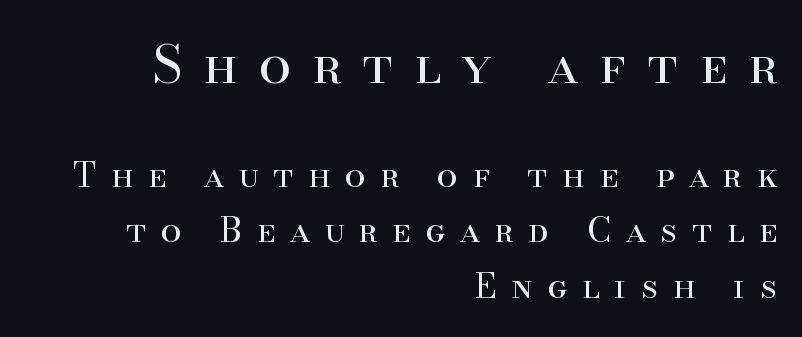
Stem width sits at or under what a default text font uses. Casual observation: everything's shoved over to the right. Posture: vertical. Does extra space separate the letters? Yes, quite a lot of it. These lines are rendered in a variable-pitch font. Does the type have serifs? Yes, each stem ends in a small foot.
